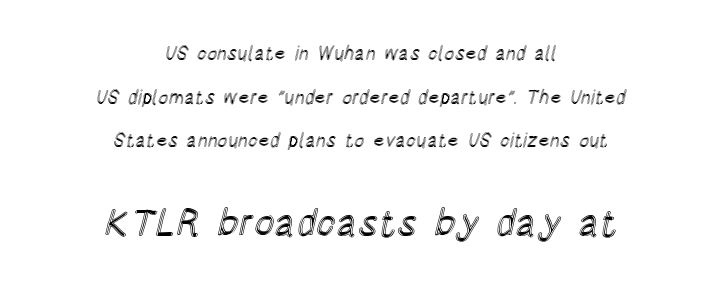
Q: Is the text italic (slanted)? A: Yes.
Q: Is the text underlined? A: No.
Q: How is the paragraph aligned? A: Centered.
Q: Is the spacing between letters normal or unusually wide? A: Normal.
Q: Is the spacing between lines tight, normal or loose? A: Loose.
Q: Which block of text is set in a larger size, the first (top) or the second (bottom)? A: The second (bottom) one.
Q: Width (condensed, normal, or wide)? A: Condensed.
Q: x-height? A: Large.
Q: Monospaced? A: No.
